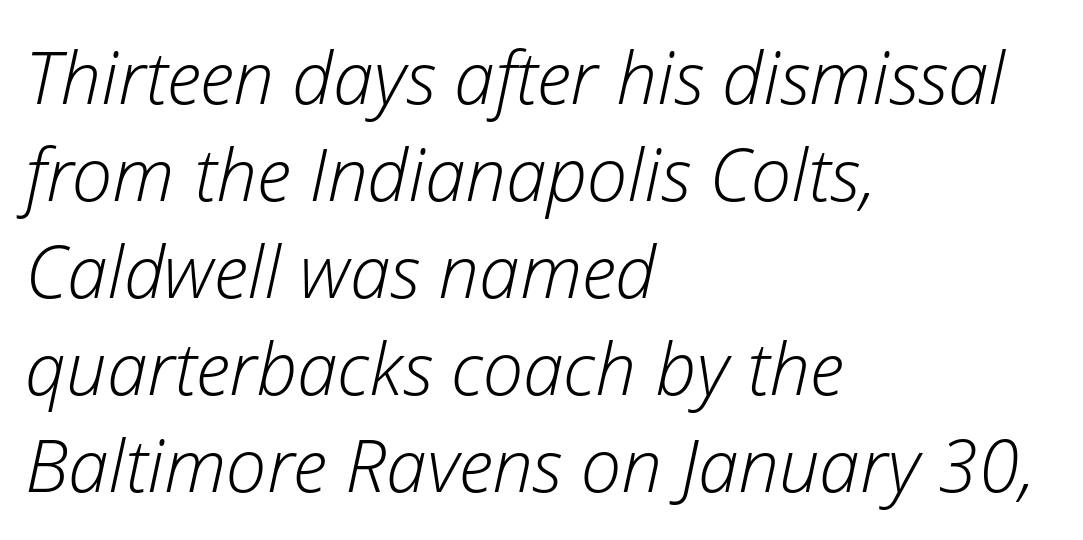
{"italic": "yes", "lean": "right", "slant_degrees": 12, "bold": "no", "weight": "light", "width": "normal", "stroke_contrast": "low", "x_height": "medium", "monospaced": "no", "underline": "no", "align": "left", "line_spacing": "normal", "line_spacing_ratio": 1.33, "letter_spacing": "normal", "letter_spacing_em": 0.0, "glyph_px": 73}
